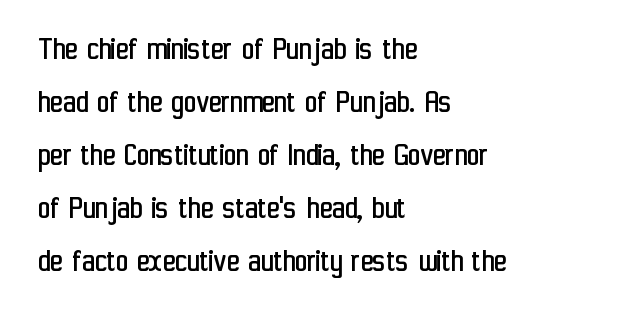
Visually the block forms a straight wall on the left and a jagged coastline on the right. Notice how descenders clear the ascenders below comfortably — that's standard leading. Note the varied advance widths — an 'i' is clearly narrower than an 'm'. In terms of letterspacing, this is plain default setting. Is the type heavy? It reads as light-to-regular instead. Type without underlining.
